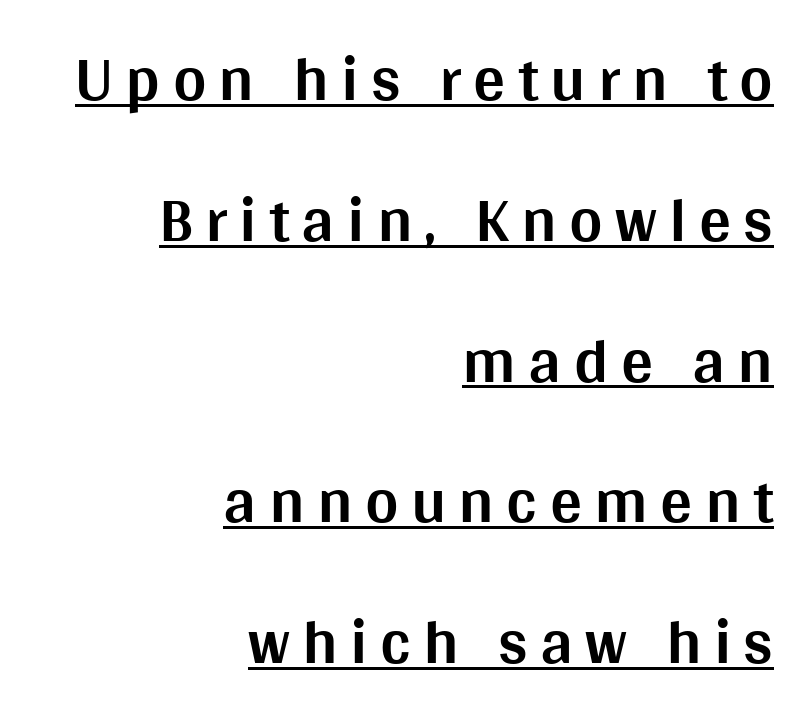
Do the letters lean? They stand straight. One glance says open: line gaps are wider than usual. Typesetter's note: full bold, strokes at maximum text heaviness. No feet cap the strokes, marking this as sans-serif type. Underlined type. Visually the block forms a straight wall on the right and a jagged coastline on the left.
